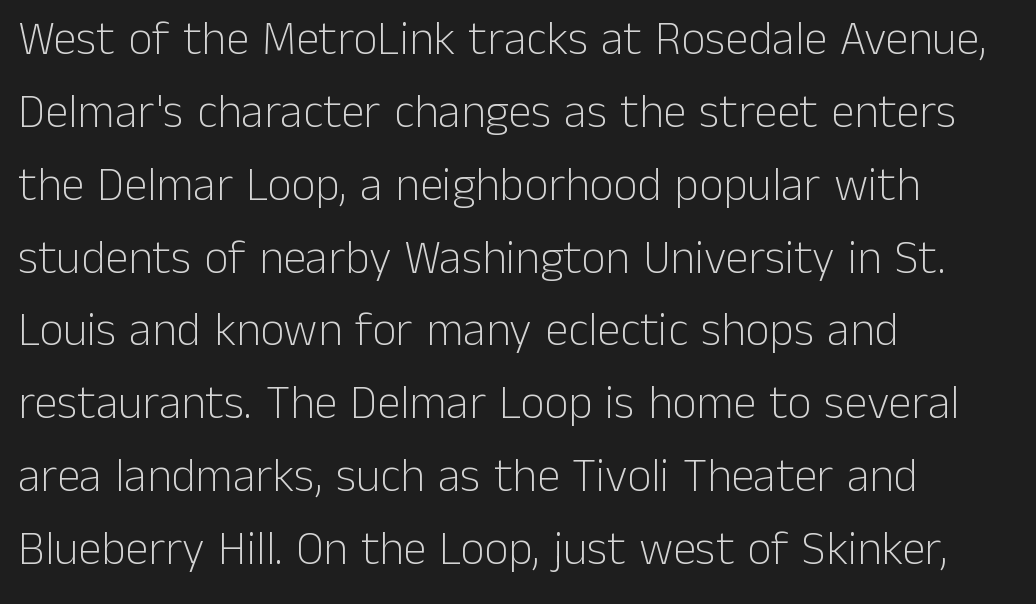
The image shows 47 px light sans-serif type, upright; set left-aligned, normal line spacing (1.55x), normal letter spacing, not underlined; low stroke contrast and a medium x-height.
